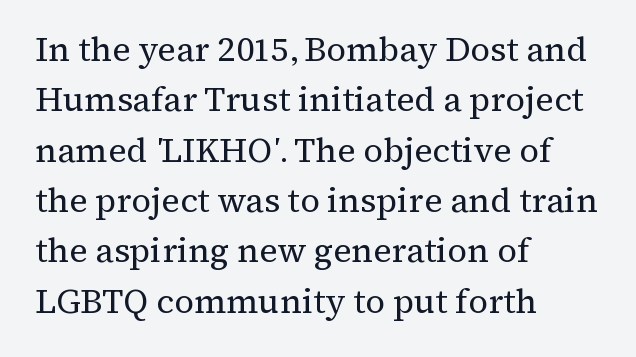
{"serif": "yes", "italic": "no", "bold": "no", "weight": "regular", "width": "normal", "stroke_contrast": "medium", "x_height": "medium", "monospaced": "no", "underline": "no", "align": "left", "line_spacing": "normal", "line_spacing_ratio": 1.48, "letter_spacing": "normal", "letter_spacing_em": 0.0, "glyph_px": 34}
